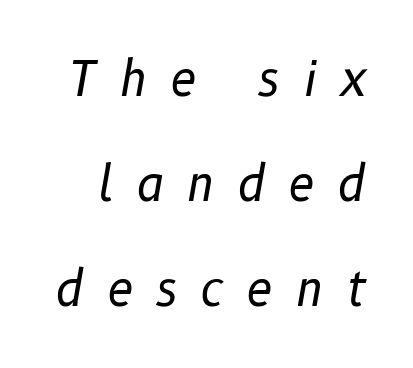
Display-style spreading of the glyphs; the letterfit is very open. Successive baselines arrive slowly, with a big drop between each. Varying glyph widths throughout — classic text-font behaviour. Caption: face not bold, strokes unweighted.
